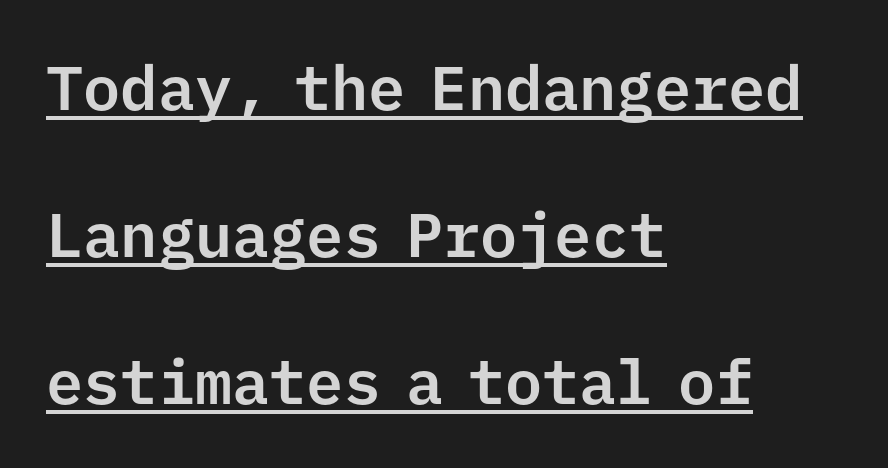
Summary of vertical rhythm: relaxed, with wide interline spacing. Font category for this specimen: sans-serif. The rendered words wear a rule along their underside. These lines are set flush left with a ragged right edge. The specimen reads as upright at a glance.
